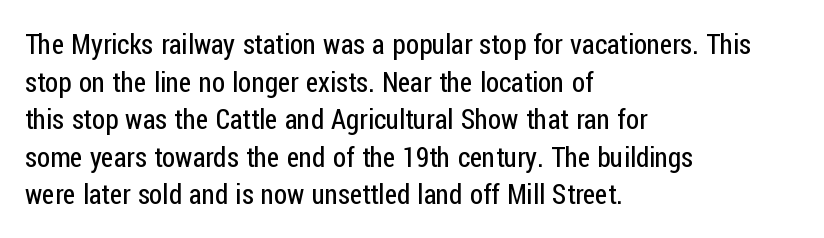
Notice how the stems are strictly vertical — no italics here. A bare baseline throughout the passage. Inter-character spacing is left at the font's built-in metrics. Vertical spacing — default. The ragged edge is on the right, which tells us the setting is flush left. The font sits on the lighter half of the weight spectrum, regular included.
